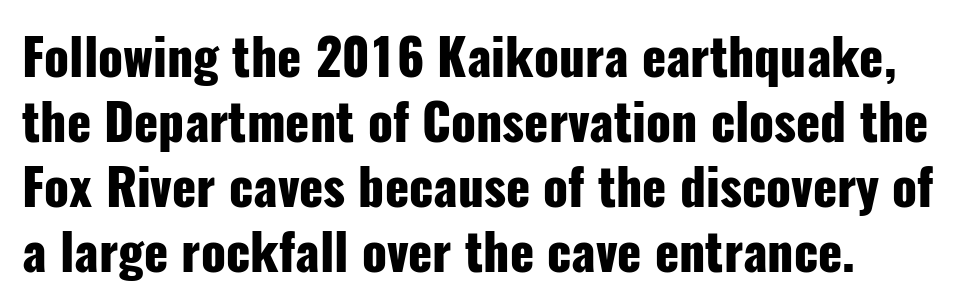
Type style note: lacks serifs. The rendering keeps characters at their native spacing. The font is running at its bold setting. Does the leading feel generous? No, just average.
